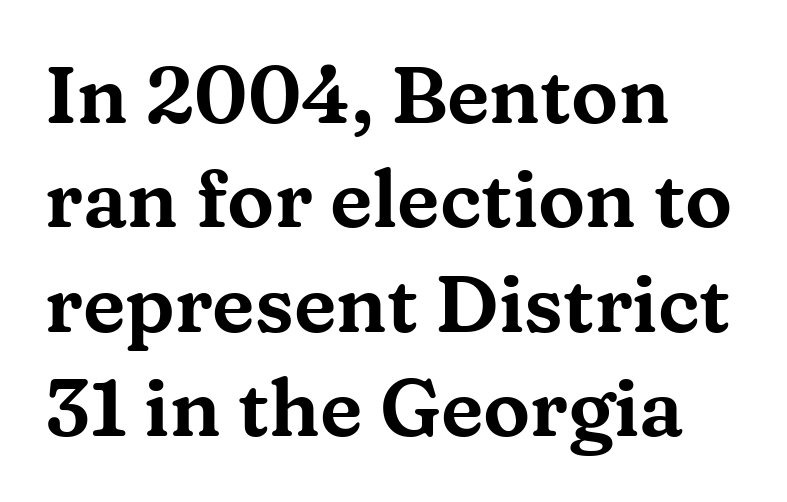
Regarding serifs, this sample has them. Horizontally, the lines are justified to the leading edge only. The rows are spaced the way most documents space them. Beneath every word, the page is bare.
